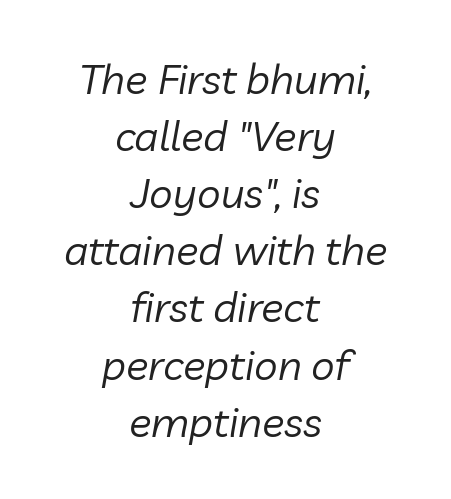
The paragraph has two soft edges and a firm central axis. Characters are canted at an angle relative to the baseline's perpendicular. Interline gaps are of average width in this sample. Note the varied advance widths — an 'i' is clearly narrower than an 'm'.
